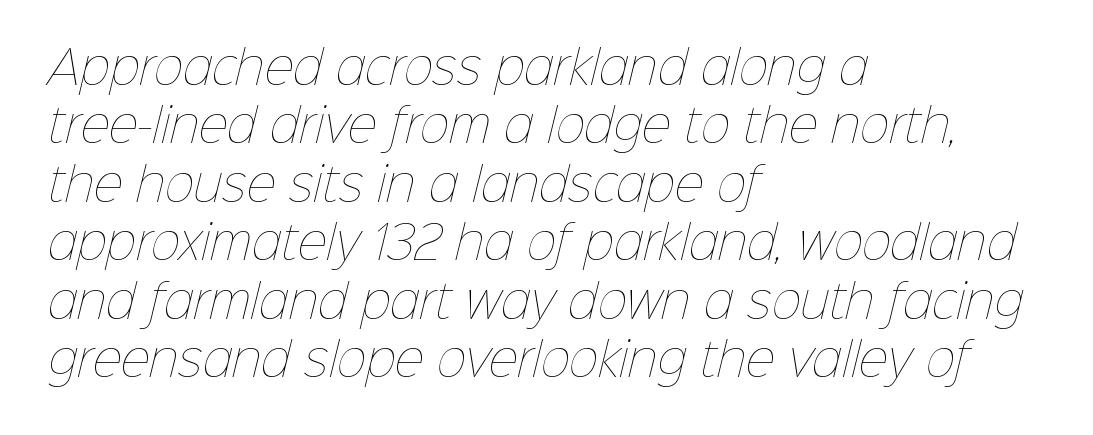
The paragraph has a hard left edge and a soft right edge. Is this a fixed-width face? No — the glyphs have proportional, varying widths. Stem width sits at or under what a default text font uses. The block of text has a typical density, with ordinary space between rows. Inter-character spacing is left at the font's built-in metrics. The words here are not underlined.
